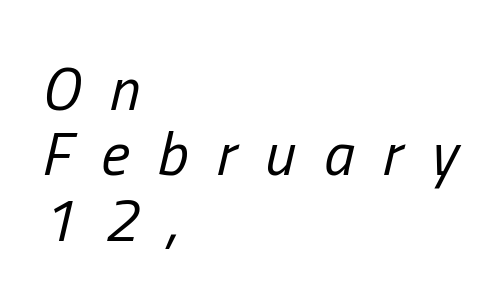
{"italic": "yes", "lean": "right", "slant_degrees": 13, "bold": "no", "weight": "regular", "width": "condensed", "stroke_contrast": "low", "x_height": "medium", "monospaced": "no", "underline": "no", "align": "left", "line_spacing": "tight", "line_spacing_ratio": 1.07, "letter_spacing": "wide", "letter_spacing_em": 0.47, "glyph_px": 61}
